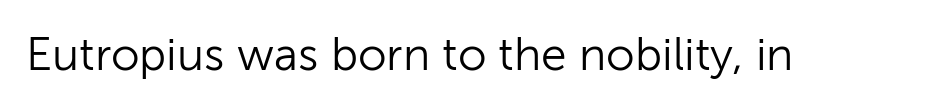
The letters advance in unequal steps, a hallmark of proportional type. Weight: regular or lighter. To sum up the face: it is a sans, with no serifs. Honestly, the letter spacing is just normal — you wouldn't notice it.
